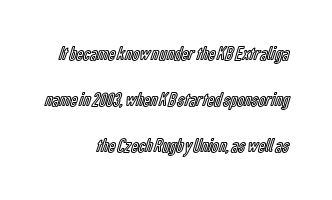
The gap between lines stays unmarked. The rendering uses a large line-height, opening up the rows. Horizontally, the lines are justified to the trailing edge only.
